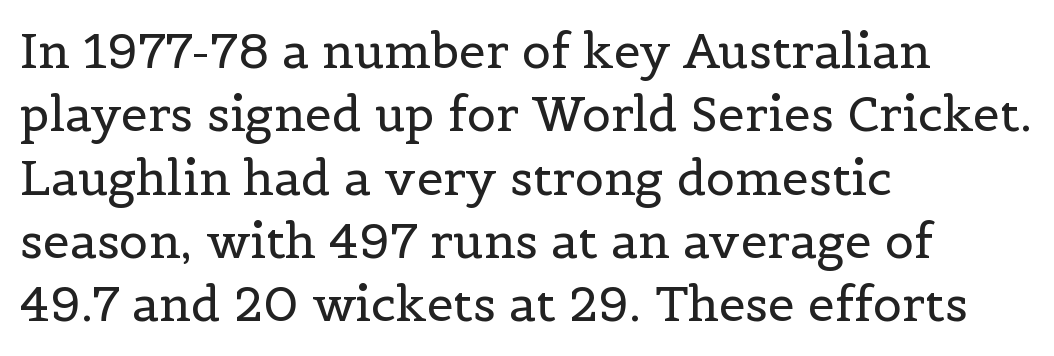
{"serif": "yes", "italic": "no", "bold": "no", "weight": "regular", "width": "normal", "x_height": "medium", "monospaced": "no", "underline": "no", "align": "left", "line_spacing": "normal", "line_spacing_ratio": 1.32, "letter_spacing": "normal", "letter_spacing_em": 0.0, "glyph_px": 48}
